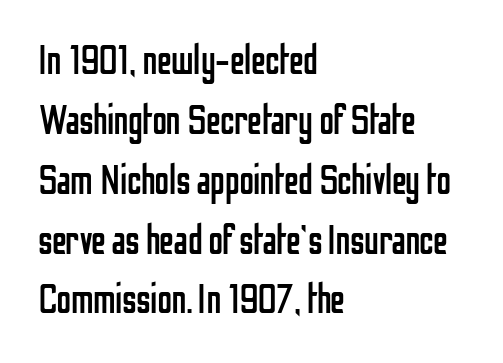
The image shows 41 px regular-weight, condensed sans-serif type, upright; set left-aligned, normal line spacing (1.46x), normal letter spacing, not underlined; low stroke contrast and a medium x-height.
